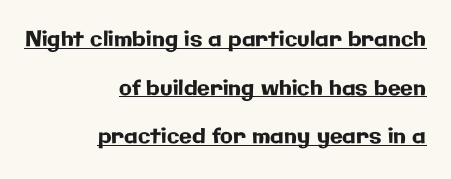
The image shows 21 px text type, upright; set right-aligned, loose line spacing (2.31x), normal letter spacing, underlined.
